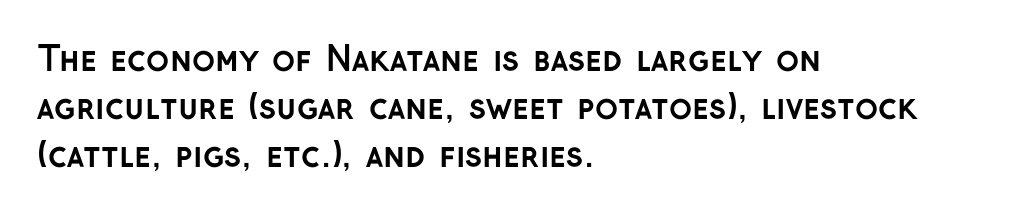
Q: Is the text bold? A: Yes.
Q: Is the text italic (slanted)? A: No, it is upright.
Q: Is the typeface a serif or a sans-serif typeface? A: Sans-serif.
Q: Is the text underlined? A: No.
Q: How is the paragraph aligned? A: Left-aligned.
Q: Is the spacing between letters normal or unusually wide? A: Normal.
Q: Is the spacing between lines tight, normal or loose? A: Normal.
Q: Width (condensed, normal, or wide)? A: Normal.
Q: Stroke contrast? A: Low.
Q: x-height? A: Medium.
Q: Monospaced? A: No.
